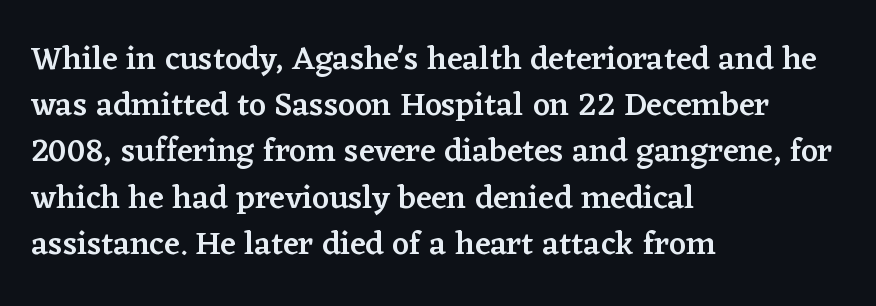
The image shows 33 px semibold serif type, upright; set left-aligned, normal line spacing (1.4x), normal letter spacing, not underlined; low stroke contrast and a medium x-height.
